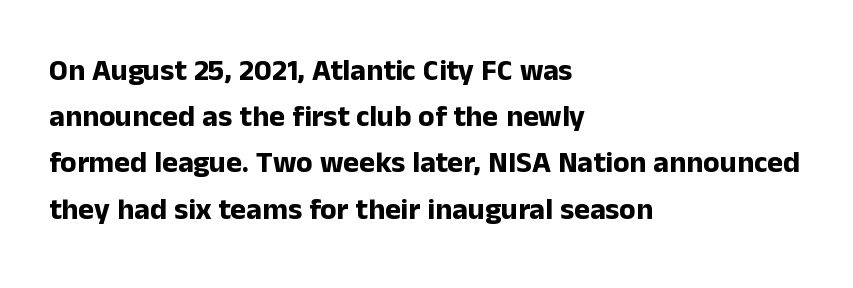
{"serif": "no", "italic": "no", "bold": "yes", "weight": "bold", "width": "normal", "stroke_contrast": "low", "x_height": "medium", "monospaced": "no", "underline": "no", "align": "left", "line_spacing": "normal", "line_spacing_ratio": 1.54, "letter_spacing": "normal", "letter_spacing_em": 0.0, "glyph_px": 30}
